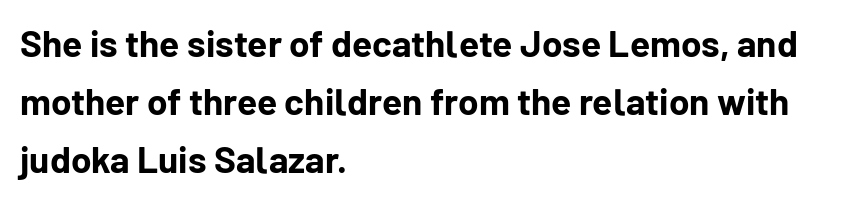
{"serif": "no", "italic": "no", "bold": "yes", "weight": "bold", "width": "normal", "stroke_contrast": "low", "x_height": "medium", "monospaced": "no", "underline": "no", "align": "left", "line_spacing": "normal", "line_spacing_ratio": 1.57, "letter_spacing": "normal", "letter_spacing_em": 0.0, "glyph_px": 37}
